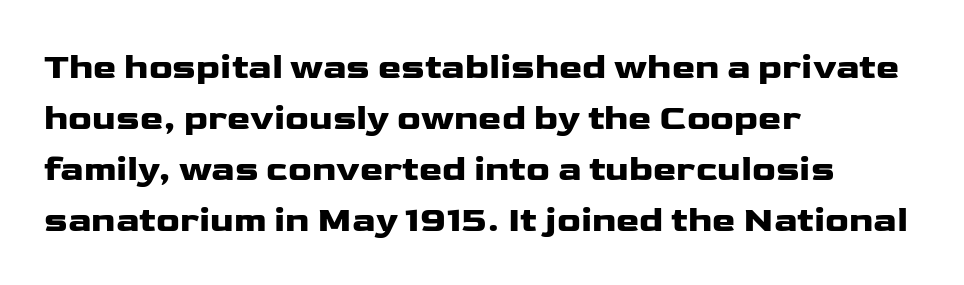
Varying glyph widths throughout — classic text-font behaviour. This rendering employs a face without finishing strokes, i.e., a sans-serif. Just letters on the line, the space beneath them empty. Where is the straight margin? On the left. The space between consecutive lines is moderate. Quick note: not italic, upright.
